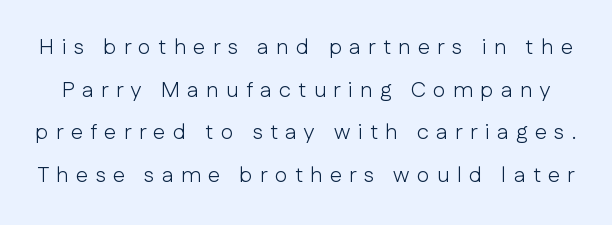
Underlining? Definitely not there. Horizontal bands of white between lines are thick stripes. Unbolded letterforms with no extra heft. The gaps between neighbouring characters are conspicuously large. In terms of posture, this sample is upright.
